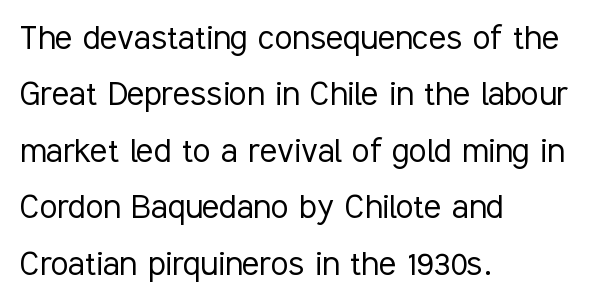
Is the letter spacing exaggerated? No — it looks like the ordinary default. Every row of glyphs begins at an identical x-position on the left. The characters are drawn with everyday or finer stroke widths. Designer's note — italics off, roman on.
